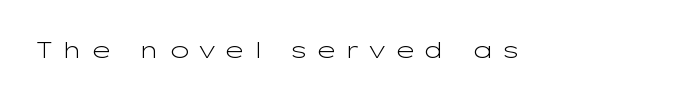
Caption: face not bold, strokes unweighted. This sample uses an upright cut, with every glyph sitting square on the baseline. Any mark beneath the type? The region is blank. This sample uses expanded letter spacing, leaving extra air between glyphs.
